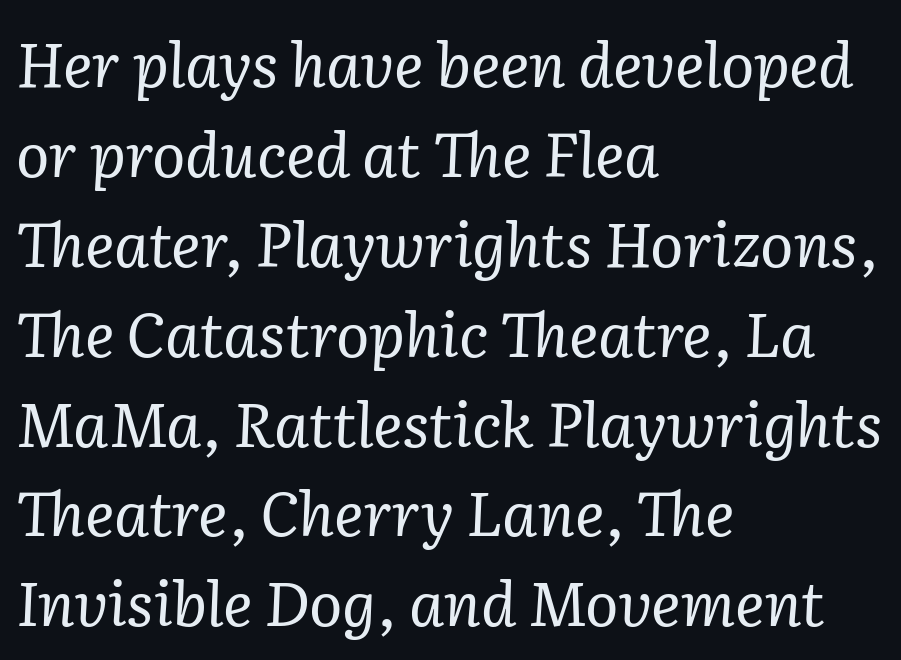
The image shows 62 px regular-weight serif type, italic (leaning right); set left-aligned, normal line spacing (1.45x), normal letter spacing, not underlined; low stroke contrast and a medium x-height.
